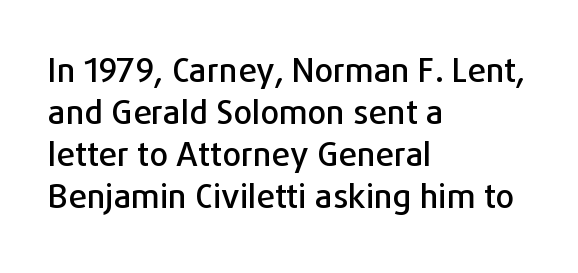
{"serif": "no", "italic": "no", "width": "normal", "stroke_contrast": "low", "x_height": "medium", "monospaced": "no", "underline": "no", "align": "left", "line_spacing": "normal", "line_spacing_ratio": 1.27, "letter_spacing": "normal", "letter_spacing_em": 0.0, "glyph_px": 33}
